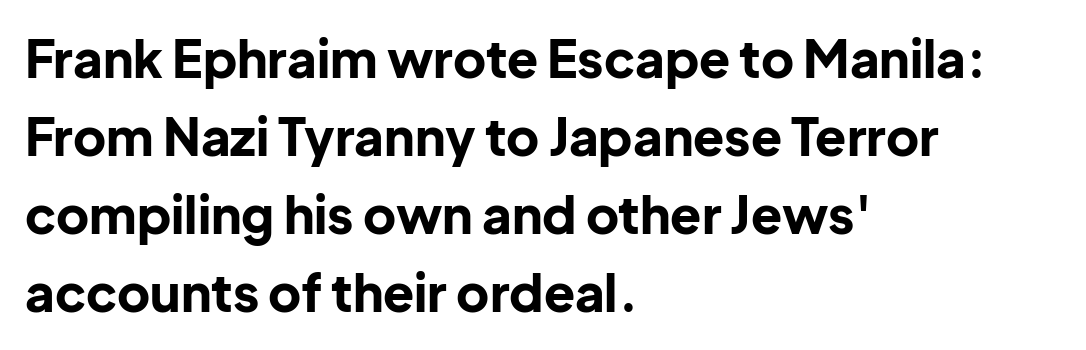
The strokes are fattened all the way to bold. Anything drawn beneath the words? Only blank space. Classification — sans serif. The letterforms sit shoulder to shoulder at normal distance.
